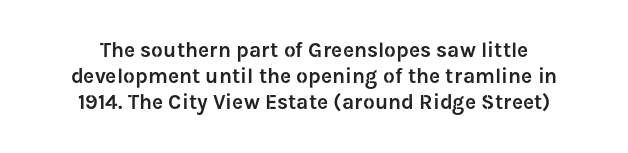
The space beneath each line is pristine and unruled. Spacing between characters is what you'd get straight out of the box. Interline gaps are of average width in this sample. The letters stand straight up with perfectly vertical stems.
